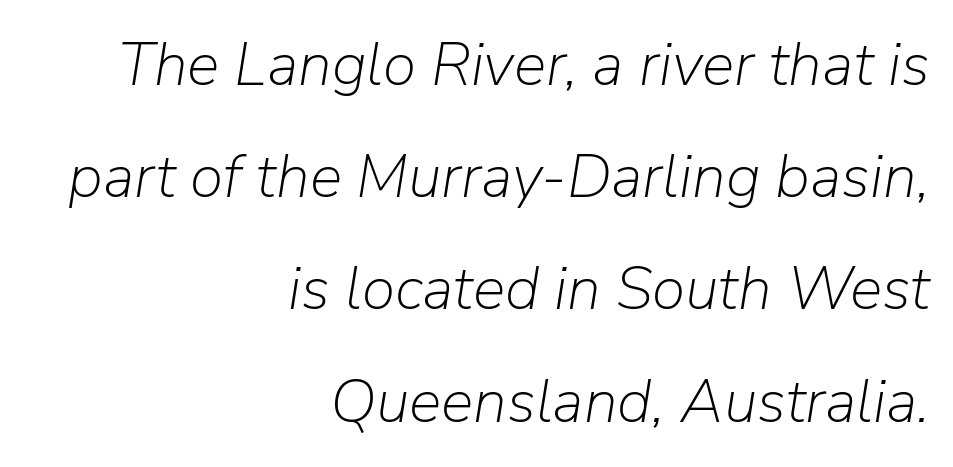
The image shows 61 px light type, italic (leaning right); set right-aligned, line spacing 1.84x, normal letter spacing, not underlined; low stroke contrast and a medium x-height.
